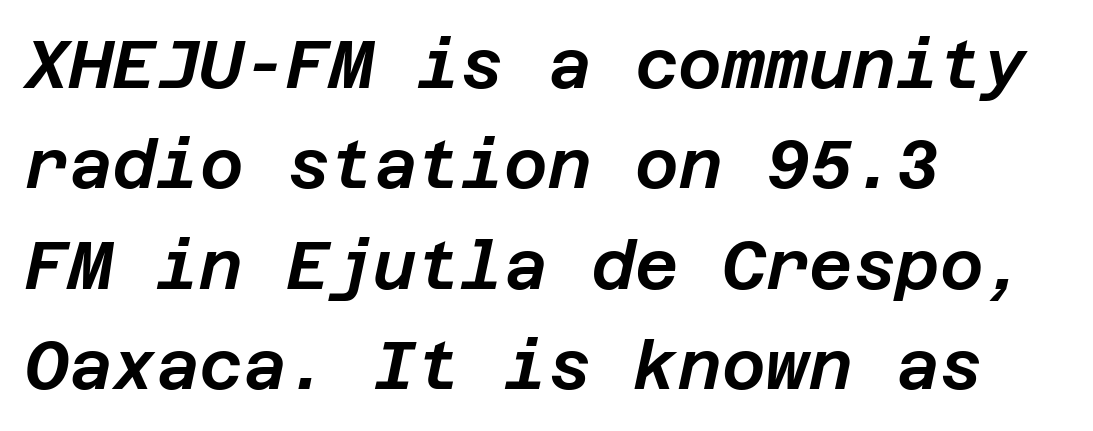
Q: Is the text italic (slanted)? A: Yes, it leans right by about 12 degrees.
Q: Is the text underlined? A: No.
Q: How is the paragraph aligned? A: Left-aligned.
Q: Is the spacing between letters normal or unusually wide? A: Normal.
Q: Is the spacing between lines tight, normal or loose? A: Normal.
Q: Width (condensed, normal, or wide)? A: Normal.
Q: Stroke contrast? A: Low.
Q: x-height? A: Large.
